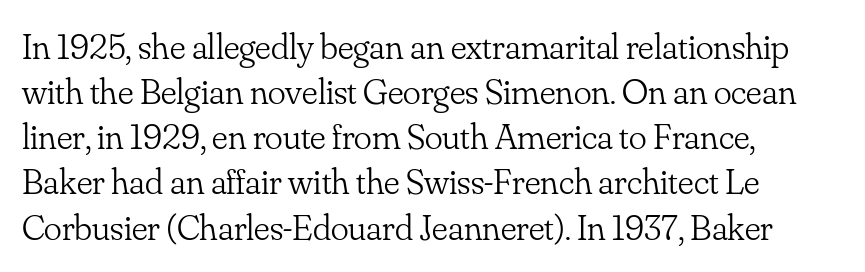
This rendering features lettering with no underline. Posture: straight, roman, zero tilt. Caption: face not bold, strokes unweighted. Short and long lines alike share a common starting point at left. The passage shown has conventional tracking throughout. Each letter keeps its own natural width here, so spacing adapts to shape.
